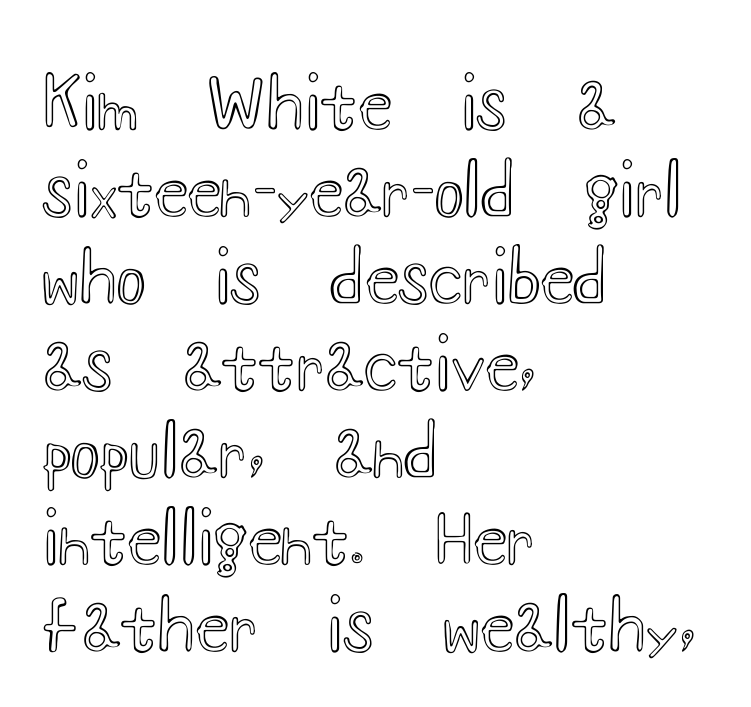
When letters stand straight like this, we call the style roman or upright. This sample has the flowing, uneven cadence of proportional lettering. The line texture is even and compact thanks to regular tracking. This rendering uses left alignment, leaving the right contour irregular. The space beneath each line is pristine and unruled. Compared with typical paragraphs, the rows here are spaced about the same.
